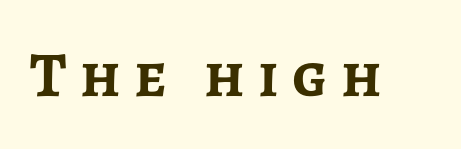
The typography opts for an upright posture over an oblique one. Does the type have serifs? No, each stem ends abruptly. What weight is shown? A full bold with thick strokes. This rendering widens character spacing well past its baseline value. Decoration check: the copy has no underline.
